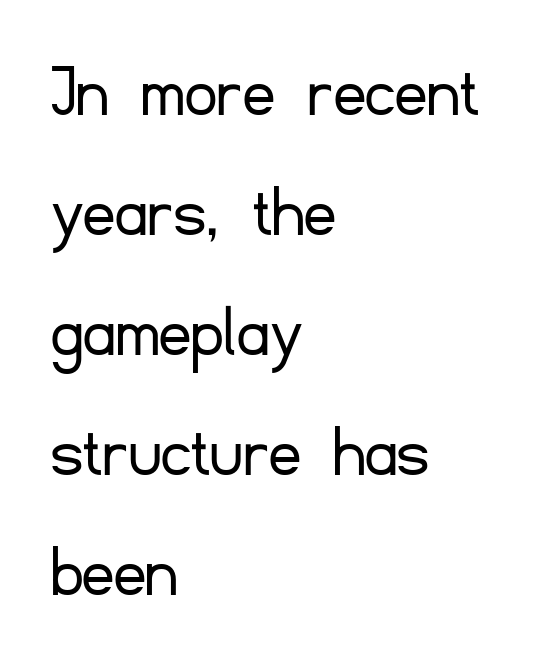
Is the block centered? No — it sits flush against the left margin. Students, observe: this is what conventionally led text looks like. Here the glyphs are tracked normally, forming tight word shapes. This sample uses an upright cut, with every glyph sitting square on the baseline. Stems here are at most as thick as an everyday book face. Each letter keeps its own natural width here, so spacing adapts to shape.
